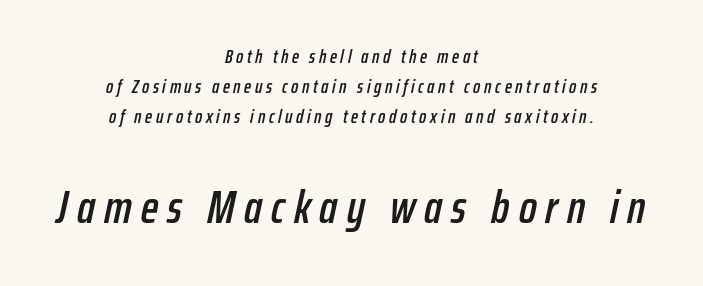
The image shows 47 px condensed type, italic (leaning right); set centered, normal line spacing (1.59x), not underlined; the second (bottom) block is 2.47x larger; low stroke contrast and a medium x-height.
